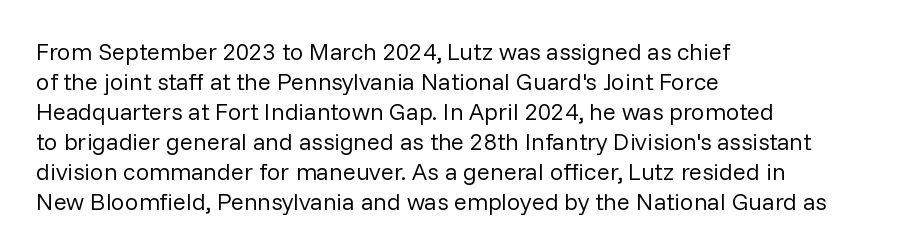
The image shows 24 px text type, upright; set left-aligned, normal line spacing (1.25x), normal letter spacing, not underlined.
